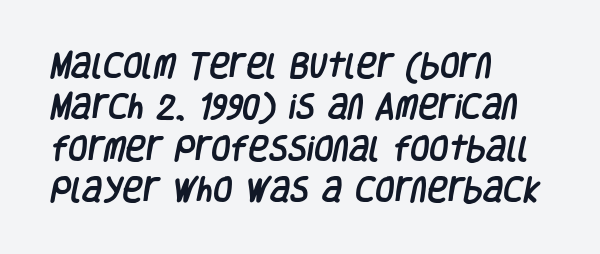
The image shows 28 px condensed sans-serif type; set left-aligned, normal line spacing (1.48x), normal letter spacing, not underlined; low stroke contrast and a large x-height.
